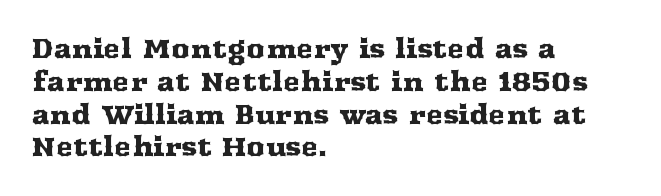
{"italic": "no", "underline": "no", "align": "left", "line_spacing": "normal", "line_spacing_ratio": 1.26, "letter_spacing": "normal", "letter_spacing_em": 0.0, "glyph_px": 26}
